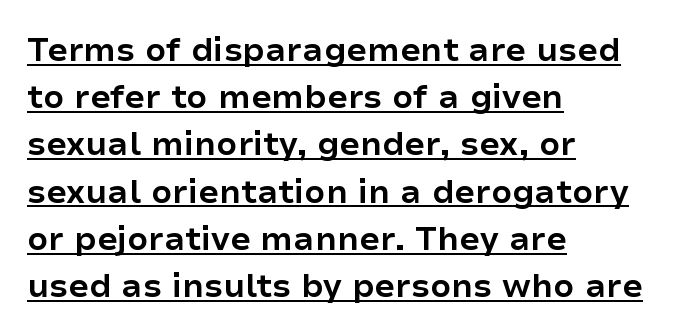
{"serif": "no", "italic": "no", "bold": "yes", "weight": "bold", "width": "normal", "stroke_contrast": "low", "x_height": "medium", "monospaced": "no", "underline": "yes", "align": "left", "line_spacing": "normal", "line_spacing_ratio": 1.43, "letter_spacing": "normal", "letter_spacing_em": 0.0, "glyph_px": 33}
